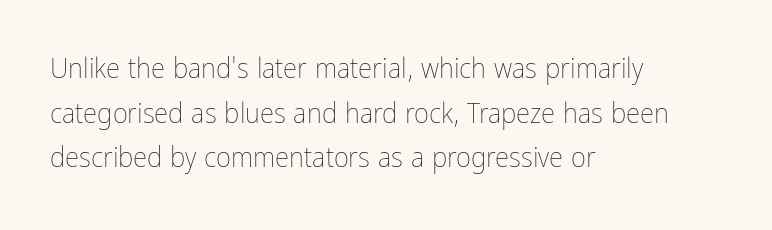
{"italic": "no", "bold": "no", "weight": "thin", "width": "condensed", "stroke_contrast": "low", "x_height": "medium", "monospaced": "no", "underline": "no", "align": "left", "line_spacing": "normal", "line_spacing_ratio": 1.54, "letter_spacing": "normal", "letter_spacing_em": 0.0, "glyph_px": 29}
